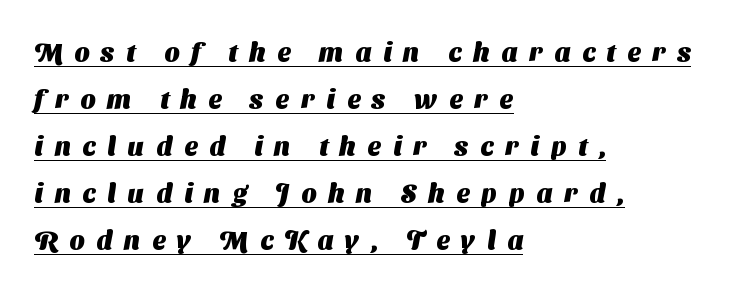
The image shows 26 px bold type; set left-aligned, line spacing 1.81x, unusually wide letter spacing (+0.46 em), underlined.
